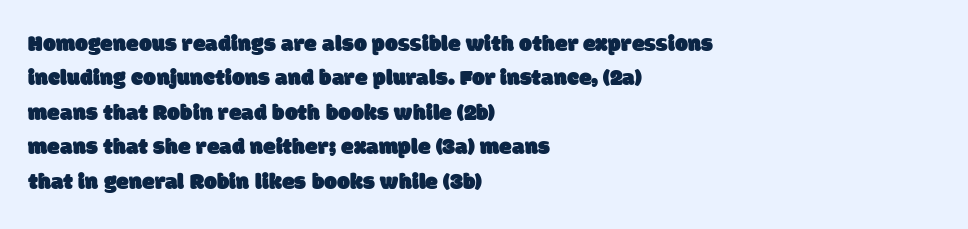
The image shows 23 px text type; set left-aligned, normal line spacing (1.5x), normal letter spacing, not underlined.
